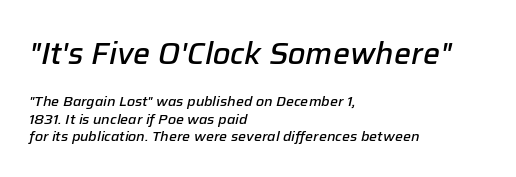
Reading down the block, your eye returns to a fixed left position each line. It's the slanting kind of type. Visually, the top section dominates because its glyphs are scaled up. This sample uses plain, unmodified letter spacing.
